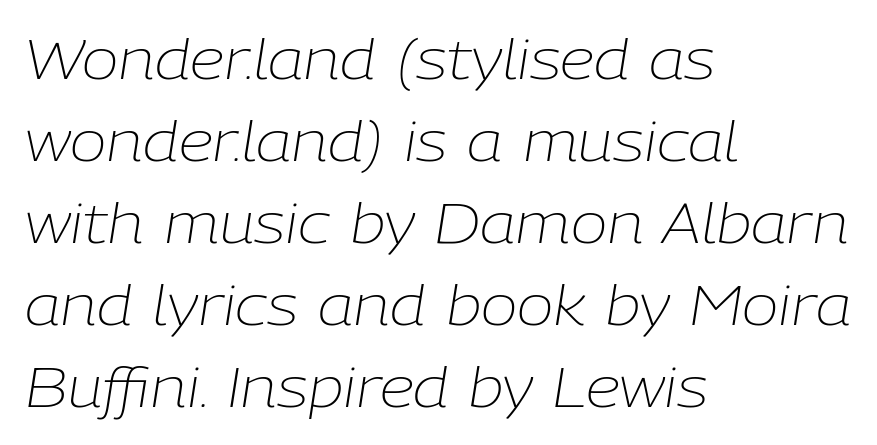
The image shows 55 px light type, italic (leaning right); set left-aligned, normal line spacing (1.49x), normal letter spacing, not underlined; low stroke contrast and a medium x-height.
